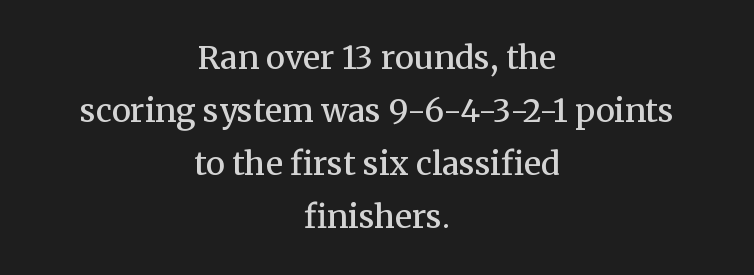
The image shows 32 px semibold serif type, upright; set centered, normal line spacing (1.66x), normal letter spacing, not underlined; medium stroke contrast and a medium x-height.
